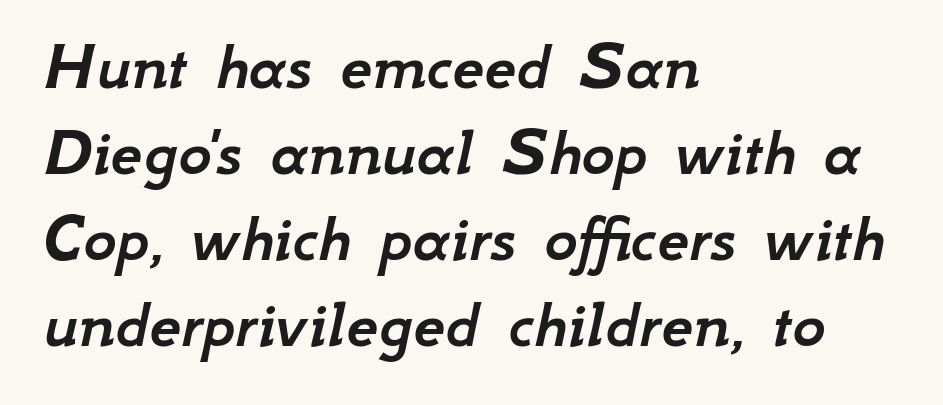
The image shows 71 px text type, italic (leaning right); set left-aligned, line spacing 1.21x, normal letter spacing, not underlined; low stroke contrast and a small x-height.
